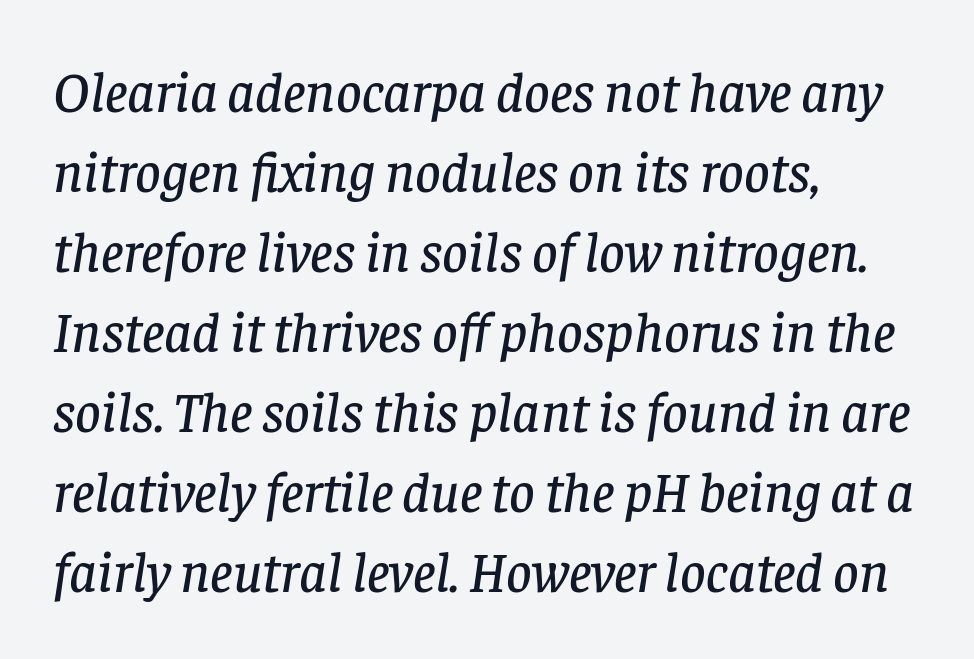
Q: Is the text italic (slanted)? A: Yes, it leans right by about 8 degrees.
Q: Is the typeface a serif or a sans-serif typeface? A: Serif.
Q: Is the text underlined? A: No.
Q: How is the paragraph aligned? A: Left-aligned.
Q: Is the spacing between letters normal or unusually wide? A: Normal.
Q: Is the spacing between lines tight, normal or loose? A: Normal.
Q: Width (condensed, normal, or wide)? A: Normal.
Q: Stroke contrast? A: Low.
Q: x-height? A: Large.
Q: Monospaced? A: No.
